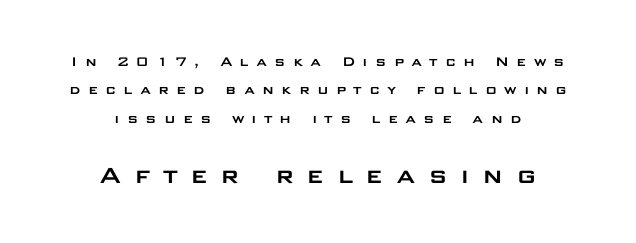
The image shows 28 px wide sans-serif type, upright; set centered, line spacing 1.78x, unusually wide letter spacing (+0.44 em), not underlined; the second (bottom) block is 1.75x larger; low stroke contrast and a large x-height.
